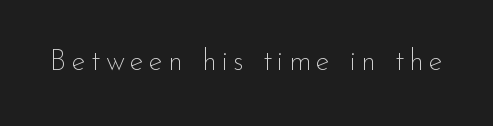
Q: Is the text bold? A: No.
Q: Is the text italic (slanted)? A: No, it is upright.
Q: Is the typeface a serif or a sans-serif typeface? A: Sans-serif.
Q: Is the text underlined? A: No.
Q: Width (condensed, normal, or wide)? A: Normal.
Q: Stroke contrast? A: Low.
Q: x-height? A: Small.
Q: Monospaced? A: No.
